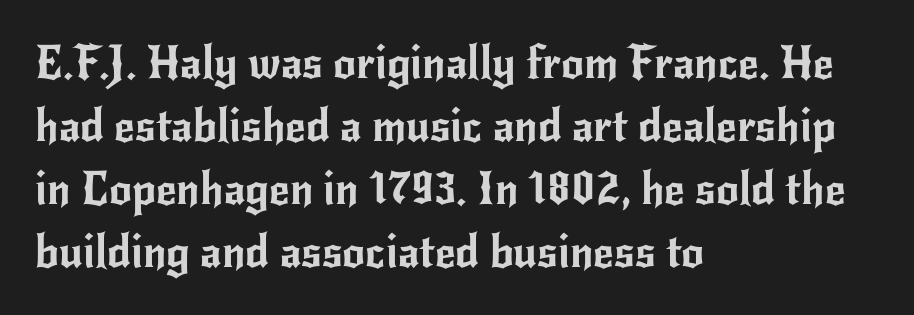
{"serif": "no", "italic": "no", "width": "normal", "stroke_contrast": "low", "x_height": "small", "monospaced": "no", "underline": "no", "align": "left", "line_spacing": "normal", "line_spacing_ratio": 1.4, "letter_spacing": "normal", "letter_spacing_em": 0.0, "glyph_px": 45}
